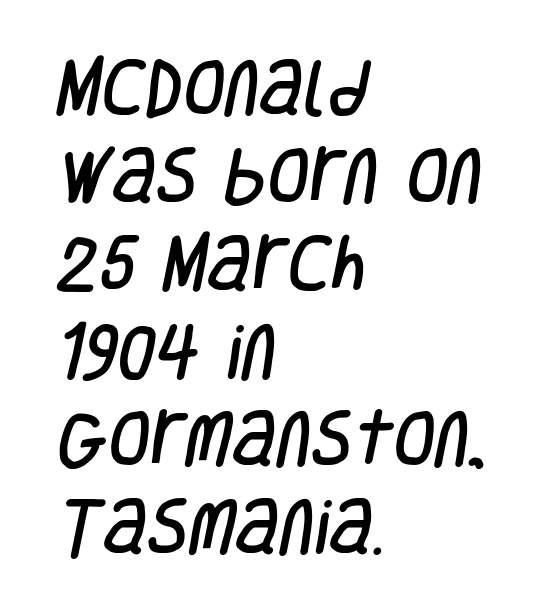
The image shows 61 px condensed sans-serif type; set left-aligned, normal line spacing (1.44x), normal letter spacing, not underlined; low stroke contrast and a large x-height.
